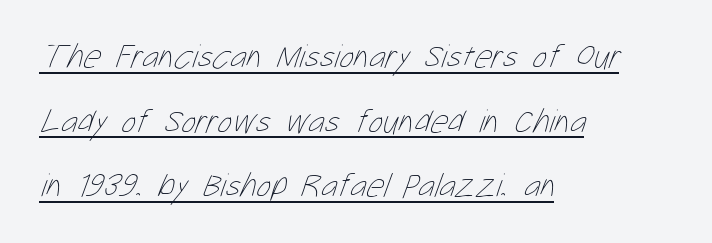
{"bold": "no", "weight": "thin", "width": "condensed", "stroke_contrast": "low", "x_height": "medium", "monospaced": "no", "underline": "yes", "align": "left", "line_spacing": "loose", "line_spacing_ratio": 1.9, "letter_spacing": "normal", "letter_spacing_em": 0.0, "glyph_px": 34}
